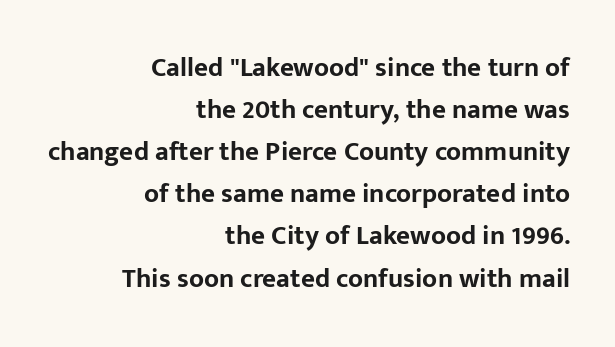
Q: Is the text bold? A: Yes.
Q: Is the text italic (slanted)? A: No, it is upright.
Q: Is the text underlined? A: No.
Q: How is the paragraph aligned? A: Right-aligned.
Q: Is the spacing between letters normal or unusually wide? A: Normal.
Q: Is the spacing between lines tight, normal or loose? A: Normal.
